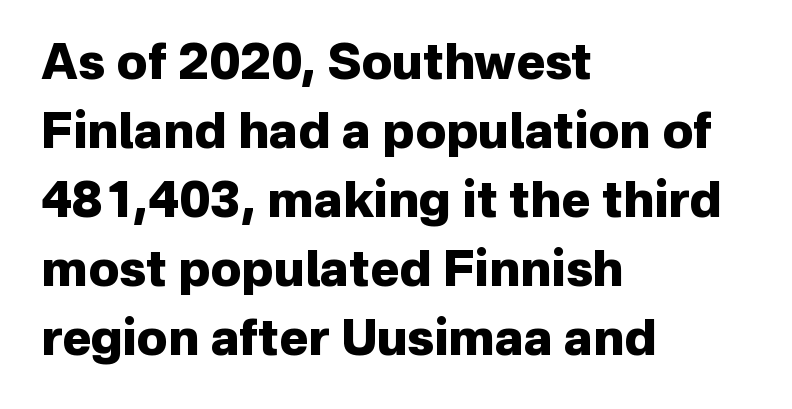
The image shows 49 px heavy sans-serif type, upright; set left-aligned, normal line spacing (1.41x), normal letter spacing, not underlined; low stroke contrast and a medium x-height.
